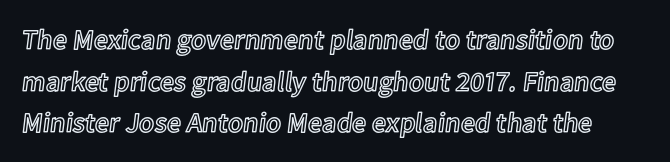
The image shows 28 px text type; set normal line spacing (1.49x), normal letter spacing, not underlined; a medium x-height.
